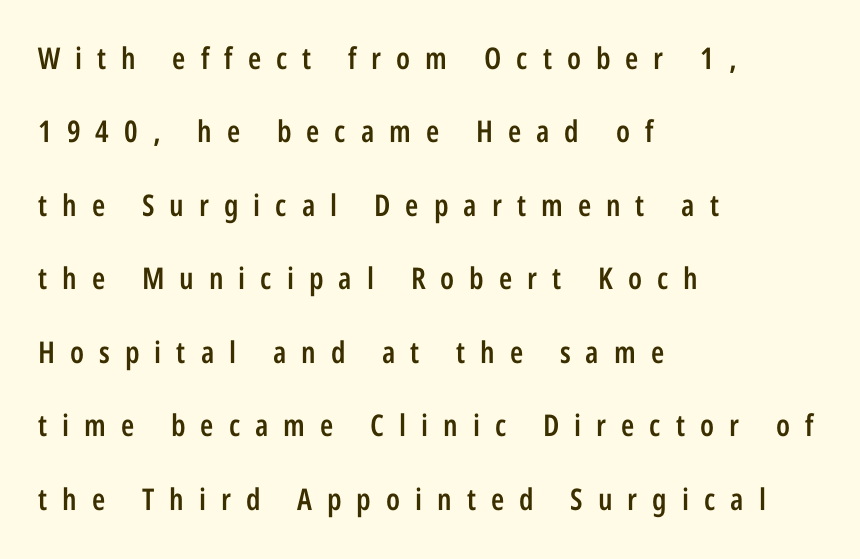
The glyphs in this specimen are sans serif. In terms of posture, this sample is upright. Glance below the letters and you will spot only blank space. Loose tracking; the words dissolve into strings of separated letters. Does the leading feel generous? Absolutely, it's lavish. The passage shown is typed in a proportional face where columns would drift.
